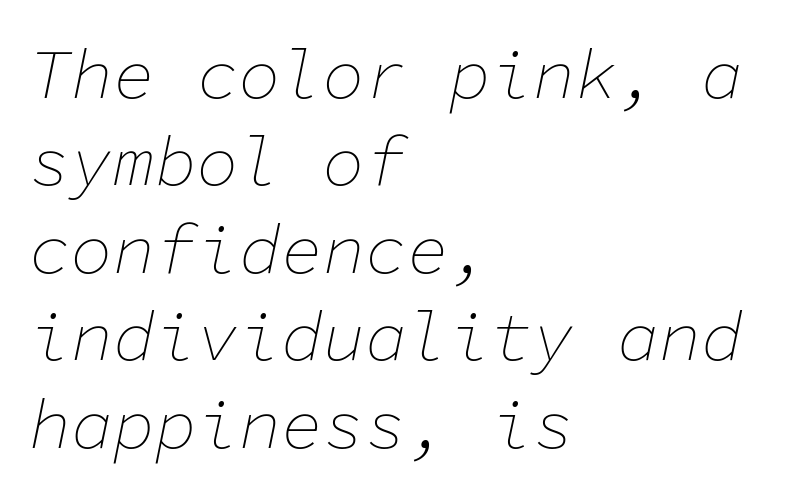
Whoever set this chose a conventional vertical rhythm. Each stroke keeps to a modest, everyday thickness or less. Underlining? Definitely not there. Looks like terminal output: every glyph gets an equal slot. Spacing between characters is what you'd get straight out of the box.
